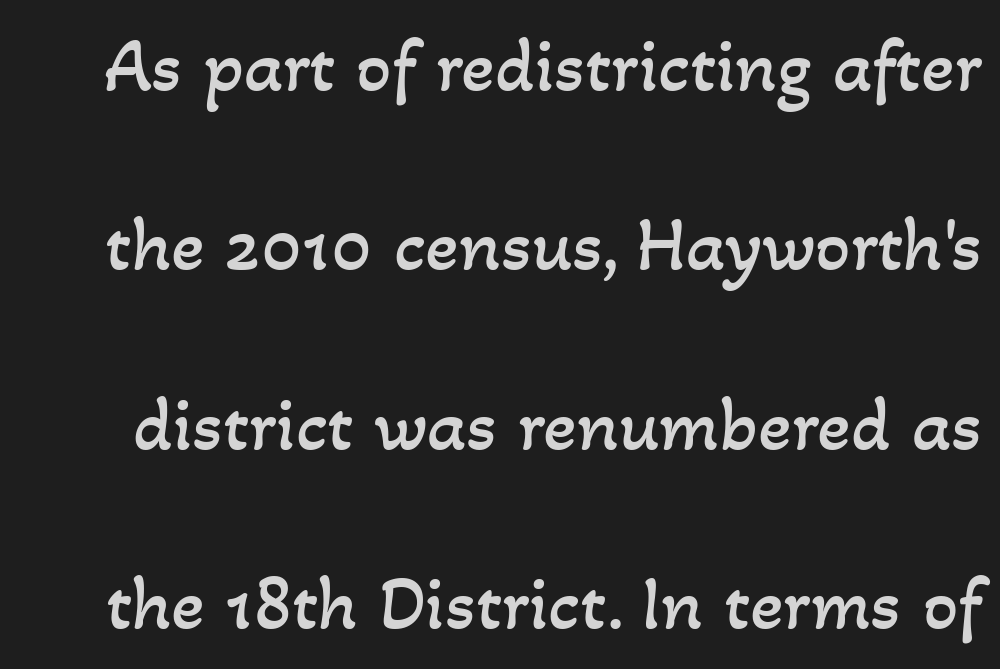
The font sits on the lighter half of the weight spectrum, regular included. A bare baseline throughout the passage. Is this a fixed-width face? No — the glyphs have proportional, varying widths. The type is set solid horizontally, with unmodified tracking.
